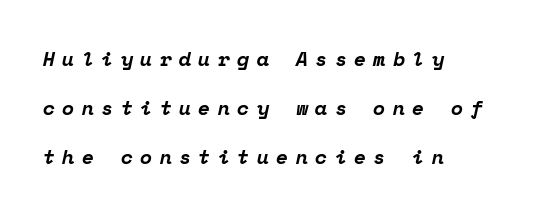
There is plenty of visible air inserted between adjacent glyphs. Reading down the column, the eye jumps a long way to each next line. Horizontal alignment here is leftward, the default for most running prose. The glyphs are unaccompanied by any horizontal stroke below them. The letters are bold, with thick, heavy strokes.
